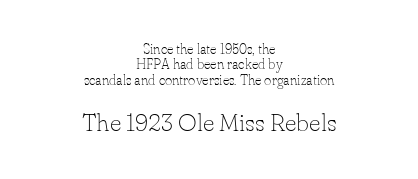
The font is comparable to plain body text, perhaps lighter. Rule under the text: the space is simply empty. These lines huddle together more closely than default settings would place them. Is the block centered? Yes — each line is placed symmetrically about the middle.
